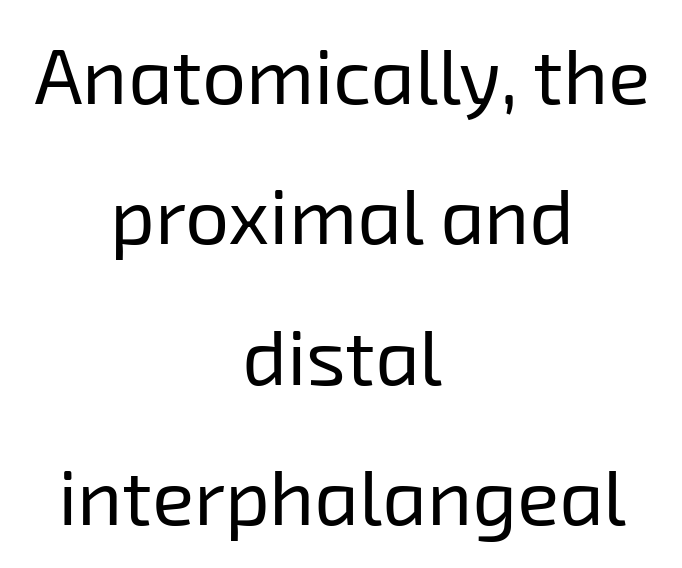
Unmarked baselines from the first word to the last. The face used here is rendered with its standard letterfit. Compared with a flush-left layout, this one balances lines on the center instead. Weight: regular or lighter.
